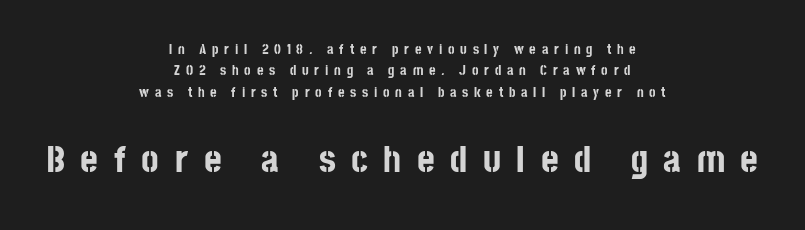
{"serif": "no", "italic": "no", "bold": "yes", "weight": "bold", "width": "condensed", "stroke_contrast": "low", "x_height": "large", "monospaced": "no", "underline": "no", "align": "center", "line_spacing": "normal", "line_spacing_ratio": 1.52, "letter_spacing": "wide", "letter_spacing_em": 0.41, "larger_block": "second", "size_ratio": 2.71, "glyph_px": 38}
